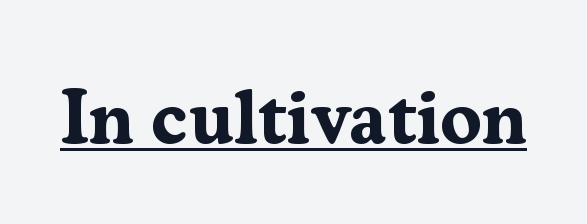
The gaps between neighbouring characters are ordinary and unremarkable. Nope, not italic — everything's standing straight. Look at the bottom of the vertical strokes: they flare into serifs here. Honestly, the underline is the first thing you notice here.
